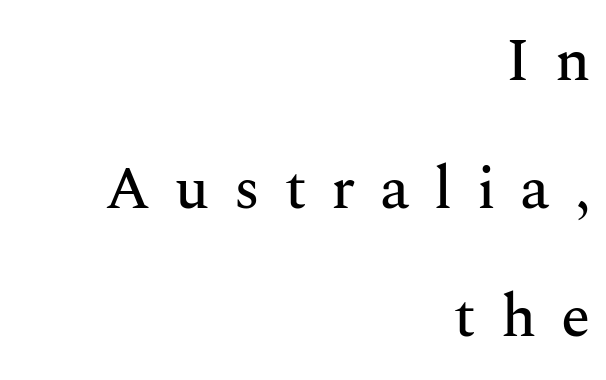
Q: Is the text italic (slanted)? A: No, it is upright.
Q: Is the typeface a serif or a sans-serif typeface? A: Serif.
Q: Is the text underlined? A: No.
Q: How is the paragraph aligned? A: Right-aligned.
Q: Is the spacing between letters normal or unusually wide? A: Unusually wide.
Q: Is the spacing between lines tight, normal or loose? A: Loose.
Q: Width (condensed, normal, or wide)? A: Normal.
Q: Stroke contrast? A: Medium.
Q: x-height? A: Medium.
Q: Monospaced? A: No.
